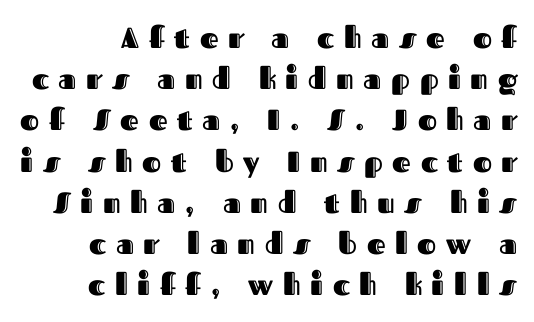
Glance below the letters and you will spot only blank space. Posture: upright roman. Inter-character spacing is expanded well beyond the font's built-in metrics. Here the designer chose a conventional face with non-uniform glyph widths.
